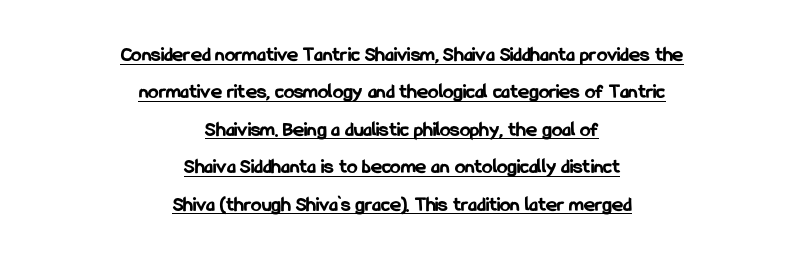
The image shows 21 px bold type, upright; set centered, line spacing 1.78x, normal letter spacing, underlined.
